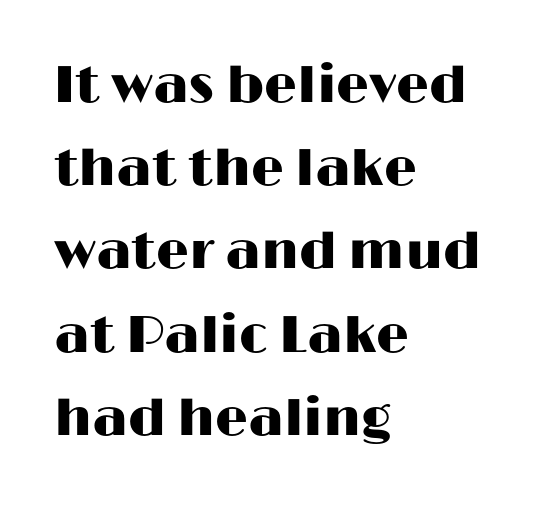
The image shows 52 px wide sans-serif type, upright; set left-aligned, normal line spacing (1.6x), normal letter spacing, not underlined; high stroke contrast and a medium x-height.
